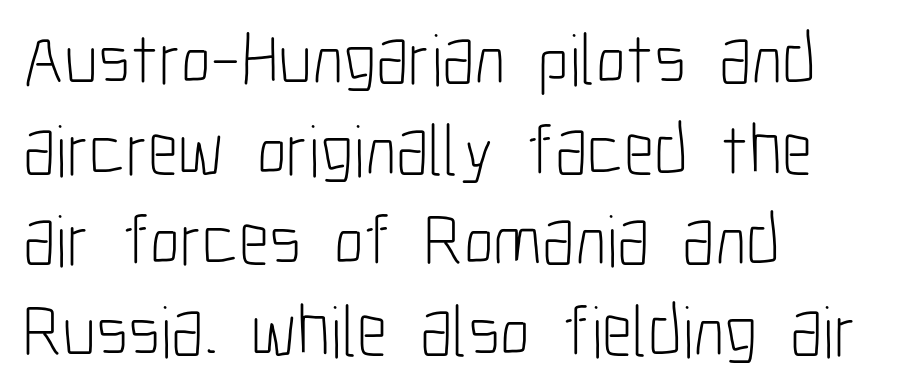
The image shows 73 px light, condensed sans-serif type, upright; set left-aligned, line spacing 1.24x, normal letter spacing, not underlined; low stroke contrast and a medium x-height.
